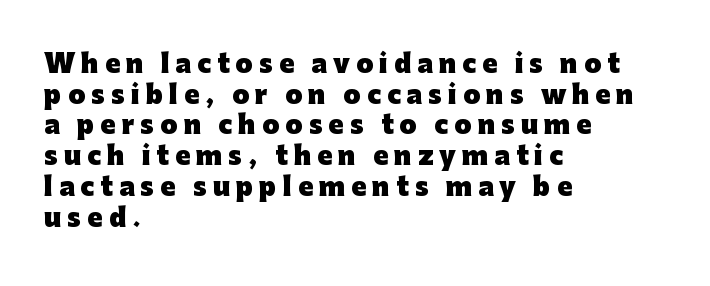
Q: Is the text bold? A: Yes.
Q: Is the text italic (slanted)? A: No, it is upright.
Q: Is the text underlined? A: No.
Q: How is the paragraph aligned? A: Left-aligned.
Q: Is the spacing between letters normal or unusually wide? A: Unusually wide.
